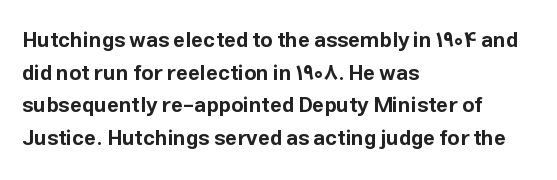
Q: Is the text bold? A: Yes.
Q: Is the text italic (slanted)? A: No, it is upright.
Q: Is the text underlined? A: No.
Q: How is the paragraph aligned? A: Left-aligned.
Q: Is the spacing between letters normal or unusually wide? A: Normal.
Q: Is the spacing between lines tight, normal or loose? A: Normal.
